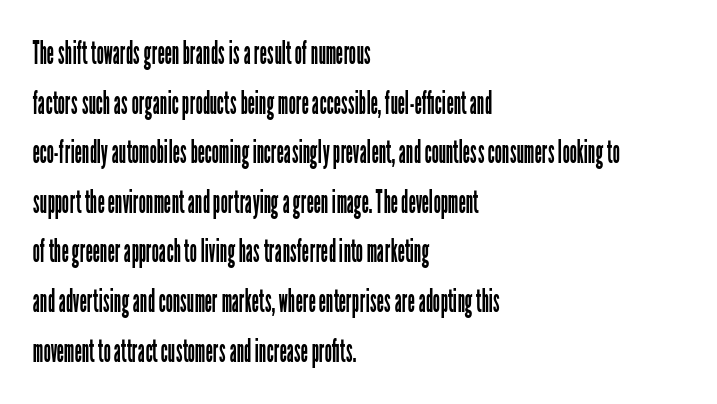
{"serif": "no", "italic": "no", "bold": "no", "weight": "regular", "width": "condensed", "stroke_contrast": "low", "x_height": "medium", "monospaced": "no", "underline": "no", "align": "left", "line_spacing": "normal", "line_spacing_ratio": 1.55, "letter_spacing": "normal", "letter_spacing_em": 0.0, "glyph_px": 32}
